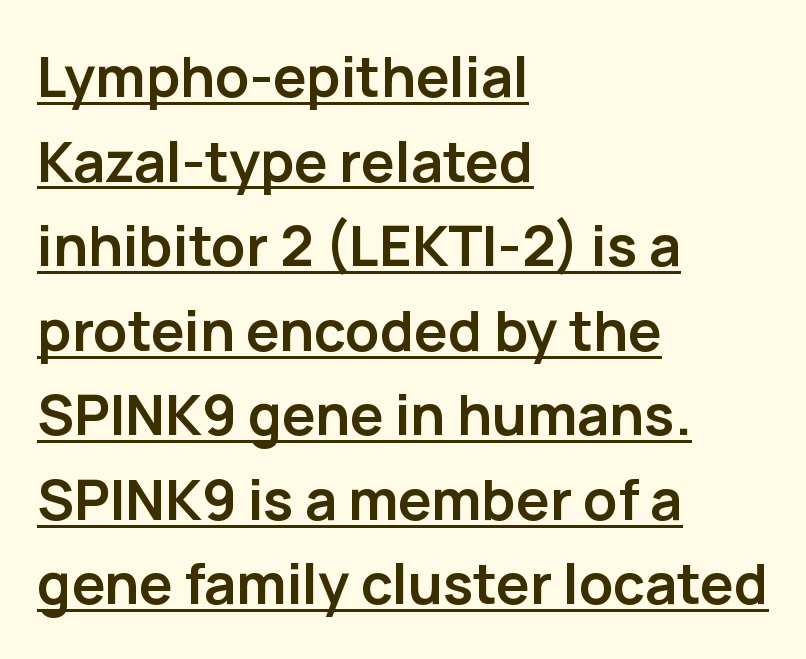
Q: Is the text bold? A: Yes.
Q: Is the text italic (slanted)? A: No, it is upright.
Q: Is the typeface a serif or a sans-serif typeface? A: Sans-serif.
Q: Is the text underlined? A: Yes.
Q: How is the paragraph aligned? A: Left-aligned.
Q: Is the spacing between letters normal or unusually wide? A: Normal.
Q: Is the spacing between lines tight, normal or loose? A: Normal.
Q: Width (condensed, normal, or wide)? A: Normal.
Q: Stroke contrast? A: Low.
Q: x-height? A: Medium.
Q: Monospaced? A: No.
